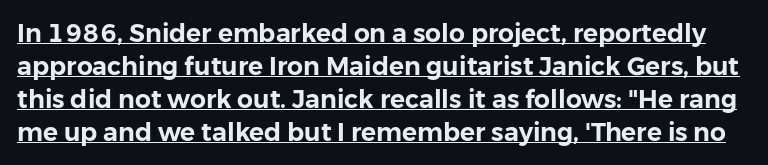
Honestly, the letter spacing is just normal — you wouldn't notice it. Successive baselines arrive at the customary interval. Notice how a bar underscores the lettering throughout. The specimen reads as upright at a glance.
